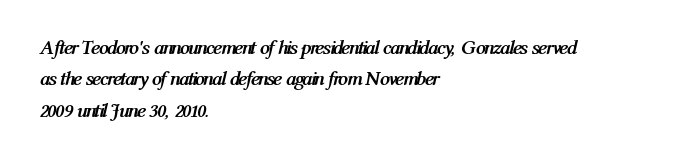
What's the leading like? Ordinary, nothing unusual. Weight check: bold — yes, fully. Visually the block forms a straight wall on the left and a jagged coastline on the right. Default kerning and tracking; the words read as compact shapes. Decoration check: the copy has no underline.
